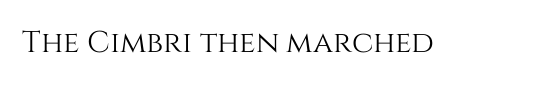
{"italic": "no", "width": "normal", "stroke_contrast": "medium", "x_height": "large", "monospaced": "no", "underline": "no", "letter_spacing": "normal", "letter_spacing_em": 0.0, "glyph_px": 30}
